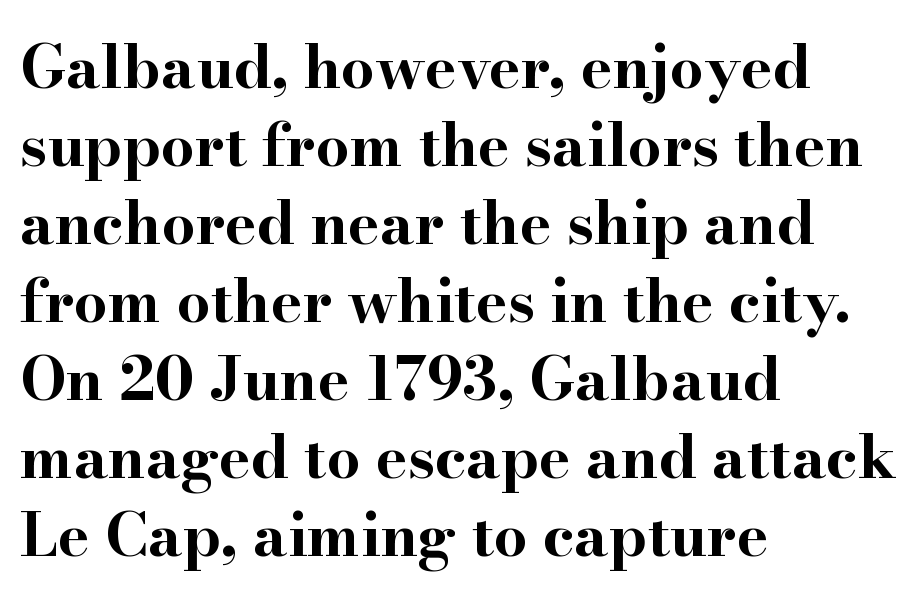
The image shows 60 px bold, wide serif type, upright; set left-aligned, normal line spacing (1.3x), normal letter spacing, not underlined; high stroke contrast and a small x-height.
